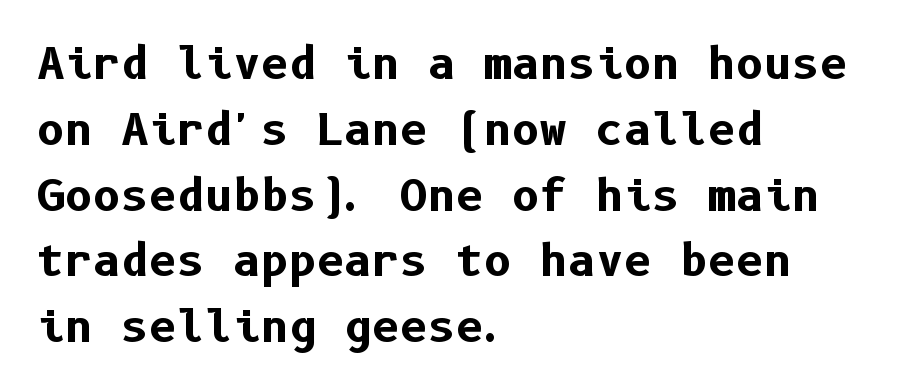
Q: Is the text bold? A: Yes.
Q: Is the text italic (slanted)? A: No, it is upright.
Q: Is the typeface a serif or a sans-serif typeface? A: Sans-serif.
Q: Is the text underlined? A: No.
Q: How is the paragraph aligned? A: Left-aligned.
Q: Is the spacing between letters normal or unusually wide? A: Normal.
Q: Is the spacing between lines tight, normal or loose? A: Normal.
Q: Width (condensed, normal, or wide)? A: Normal.
Q: Stroke contrast? A: Low.
Q: x-height? A: Medium.
